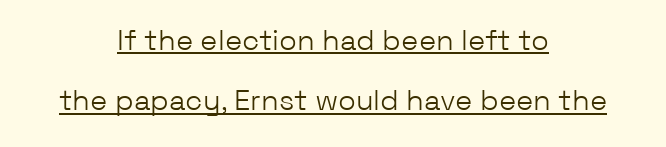
Q: Is the text bold? A: No.
Q: Is the text italic (slanted)? A: No, it is upright.
Q: Is the typeface a serif or a sans-serif typeface? A: Sans-serif.
Q: Is the text underlined? A: Yes.
Q: How is the paragraph aligned? A: Centered.
Q: Is the spacing between letters normal or unusually wide? A: Normal.
Q: Is the spacing between lines tight, normal or loose? A: Loose.
Q: Width (condensed, normal, or wide)? A: Normal.
Q: Stroke contrast? A: Low.
Q: x-height? A: Medium.
Q: Monospaced? A: No.
